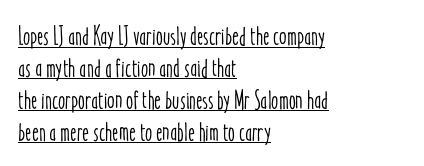
Q: Is the text italic (slanted)? A: No, it is upright.
Q: Is the text underlined? A: Yes.
Q: How is the paragraph aligned? A: Left-aligned.
Q: Is the spacing between letters normal or unusually wide? A: Normal.
